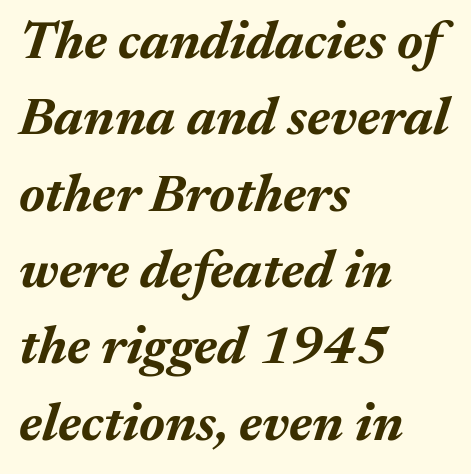
Q: Is the text bold? A: Yes.
Q: Is the text italic (slanted)? A: Yes, it leans right by about 17 degrees.
Q: Is the text underlined? A: No.
Q: How is the paragraph aligned? A: Left-aligned.
Q: Is the spacing between letters normal or unusually wide? A: Normal.
Q: Is the spacing between lines tight, normal or loose? A: Normal.
Q: Width (condensed, normal, or wide)? A: Normal.
Q: Stroke contrast? A: Medium.
Q: x-height? A: Medium.
Q: Monospaced? A: No.
